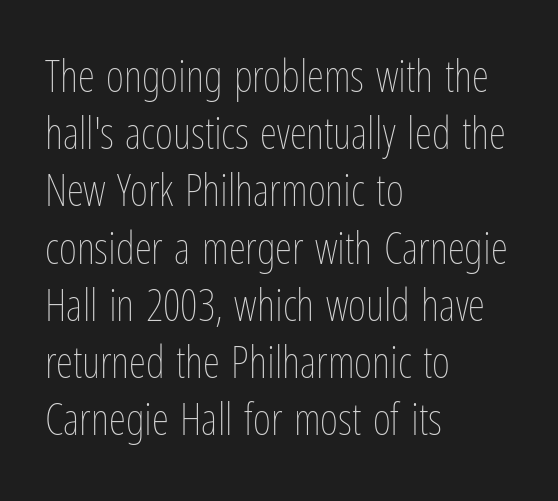
{"italic": "no", "bold": "no", "weight": "thin", "width": "condensed", "stroke_contrast": "low", "x_height": "medium", "monospaced": "no", "underline": "no", "align": "left", "line_spacing": "normal", "line_spacing_ratio": 1.3, "letter_spacing": "normal", "letter_spacing_em": 0.0, "glyph_px": 44}
